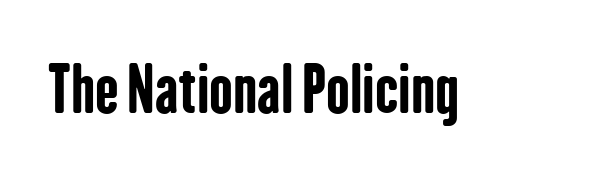
{"serif": "no", "italic": "no", "bold": "yes", "weight": "bold", "width": "condensed", "stroke_contrast": "low", "x_height": "medium", "monospaced": "no", "underline": "no", "letter_spacing": "normal", "letter_spacing_em": 0.0, "glyph_px": 63}
